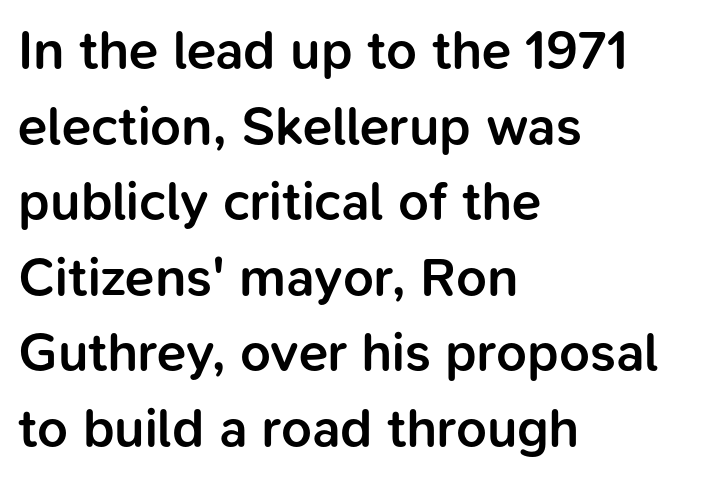
The image shows 54 px semibold sans-serif type, upright; set left-aligned, normal line spacing (1.4x), normal letter spacing, not underlined; low stroke contrast and a medium x-height.
